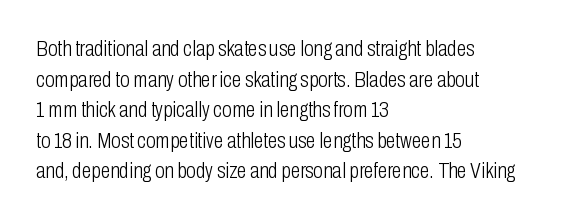
Q: Is the text bold? A: No.
Q: Is the text italic (slanted)? A: No, it is upright.
Q: Is the text underlined? A: No.
Q: How is the paragraph aligned? A: Left-aligned.
Q: Is the spacing between letters normal or unusually wide? A: Normal.
Q: Is the spacing between lines tight, normal or loose? A: Normal.
